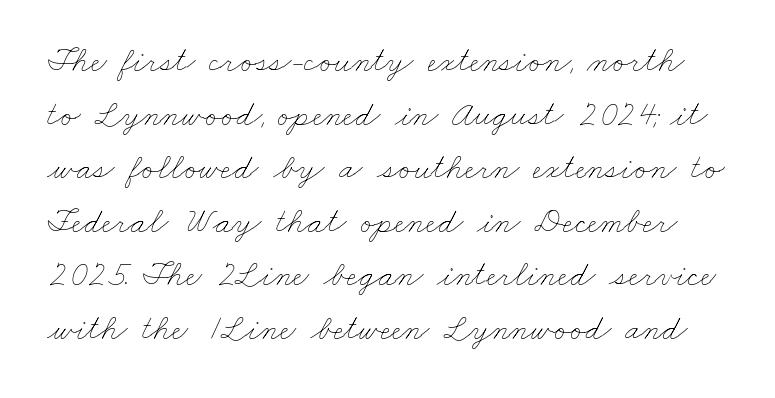
The zone under the glyphs is completely vacant. A light-to-regular cut is what we see here. Letter spacing: default. Does the leading feel generous? No, just average.
